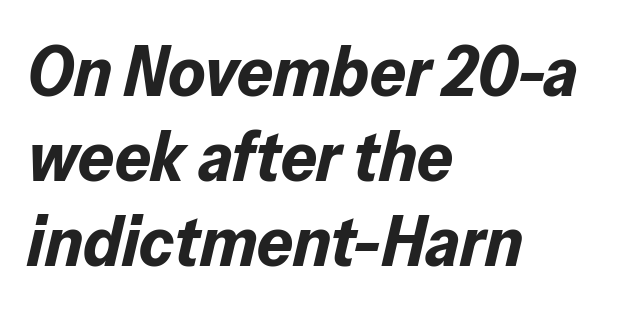
{"italic": "yes", "lean": "right", "slant_degrees": 13, "bold": "yes", "weight": "bold", "width": "normal", "stroke_contrast": "low", "x_height": "medium", "monospaced": "no", "underline": "no", "align": "left", "line_spacing_ratio": 1.2, "letter_spacing": "normal", "letter_spacing_em": 0.0, "glyph_px": 71}
